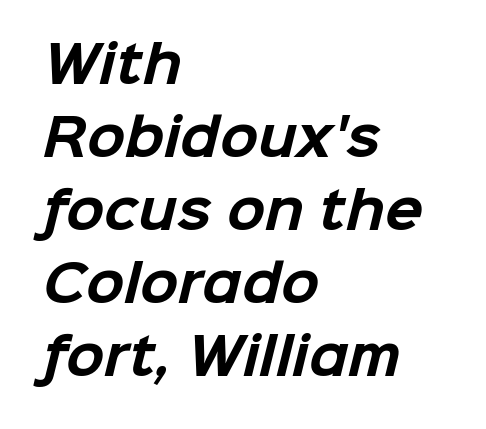
Stroke terminals: plain, sans-serif. What stands out about the letter spacing? Nothing — it is the standard amount. Bare-footed words on every line. The passage shown is typed in a proportional face where columns would drift. The paragraph shown leans on its left margin. Honestly, the row spacing looks completely unremarkable.
